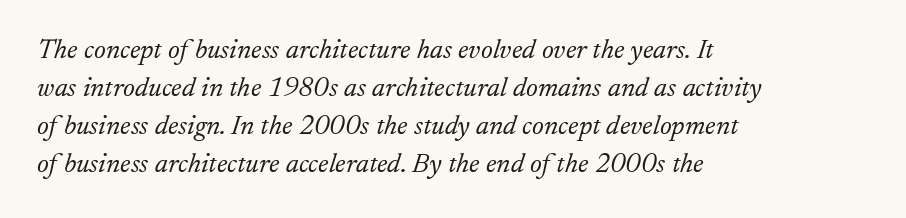
Q: Is the text bold? A: No.
Q: Is the text italic (slanted)? A: Yes, it leans right by about 17 degrees.
Q: Is the typeface a serif or a sans-serif typeface? A: Serif.
Q: Is the text underlined? A: No.
Q: How is the paragraph aligned? A: Left-aligned.
Q: Is the spacing between letters normal or unusually wide? A: Normal.
Q: Is the spacing between lines tight, normal or loose? A: Normal.
Q: Width (condensed, normal, or wide)? A: Normal.
Q: Stroke contrast? A: Low.
Q: x-height? A: Small.
Q: Monospaced? A: No.
